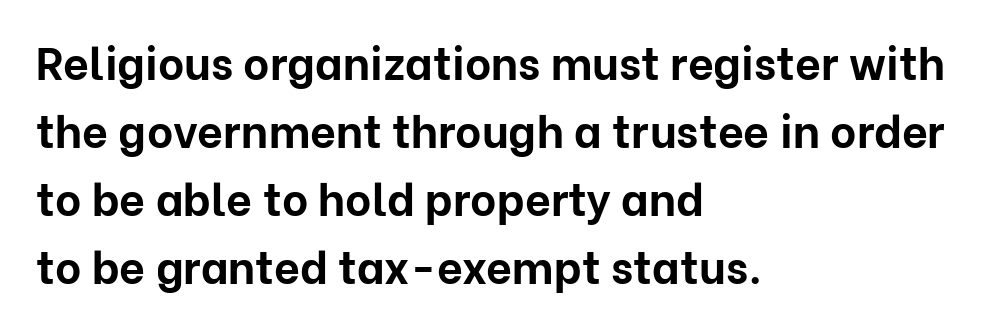
Q: Is the text bold? A: Yes.
Q: Is the text italic (slanted)? A: No, it is upright.
Q: Is the typeface a serif or a sans-serif typeface? A: Sans-serif.
Q: Is the text underlined? A: No.
Q: How is the paragraph aligned? A: Left-aligned.
Q: Is the spacing between letters normal or unusually wide? A: Normal.
Q: Is the spacing between lines tight, normal or loose? A: Normal.
Q: Width (condensed, normal, or wide)? A: Normal.
Q: Stroke contrast? A: Low.
Q: x-height? A: Medium.
Q: Monospaced? A: No.
